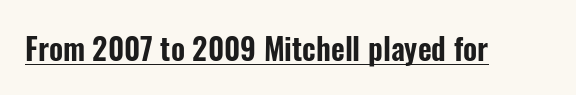
The image shows 30 px condensed sans-serif type, upright; set normal letter spacing, underlined; low stroke contrast and a medium x-height.
